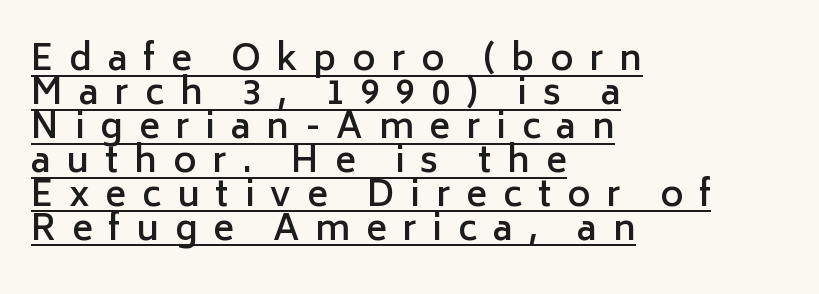
{"serif": "no", "italic": "no", "bold": "semi", "weight": "semibold", "width": "normal", "stroke_contrast": "low", "x_height": "medium", "monospaced": "no", "underline": "yes", "align": "left", "line_spacing": "tight", "line_spacing_ratio": 0.97, "letter_spacing": "wide", "letter_spacing_em": 0.45, "glyph_px": 35}
